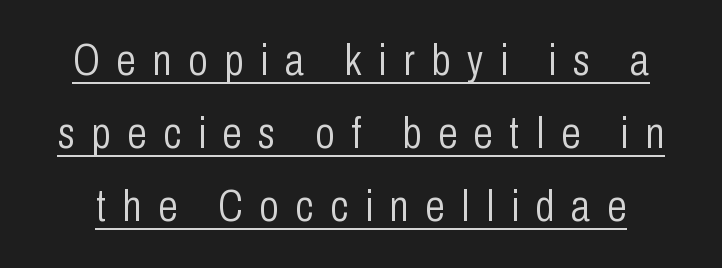
{"serif": "no", "italic": "no", "bold": "no", "weight": "light", "width": "condensed", "stroke_contrast": "low", "x_height": "medium", "monospaced": "no", "underline": "yes", "line_spacing": "normal", "line_spacing_ratio": 1.66, "letter_spacing": "wide", "letter_spacing_em": 0.38, "glyph_px": 44}
